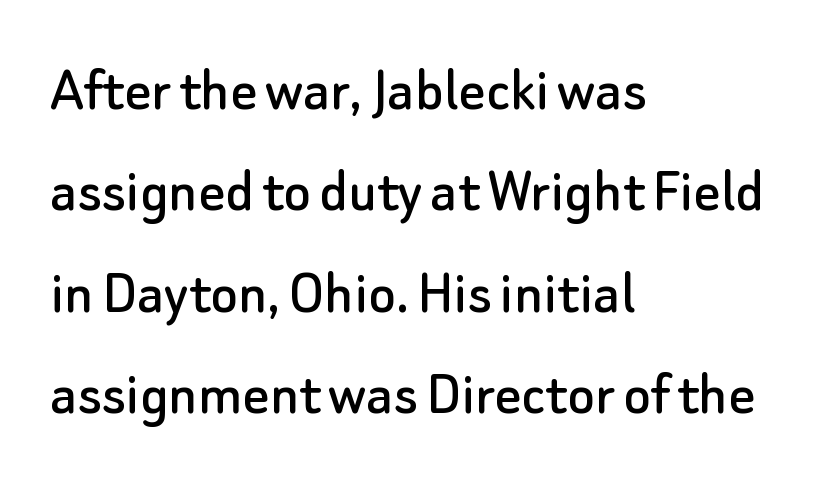
The image shows 65 px sans-serif type, upright; set left-aligned, normal line spacing (1.56x), normal letter spacing, not underlined; low stroke contrast and a small x-height.
